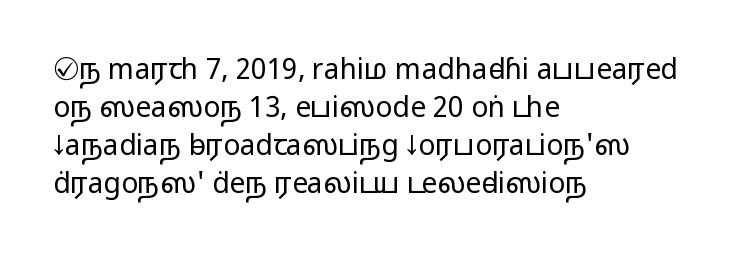
Q: Is the text italic (slanted)? A: No, it is upright.
Q: Is the typeface a serif or a sans-serif typeface? A: Sans-serif.
Q: Is the text underlined? A: No.
Q: How is the paragraph aligned? A: Left-aligned.
Q: Is the spacing between letters normal or unusually wide? A: Normal.
Q: Is the spacing between lines tight, normal or loose? A: Normal.
Q: Width (condensed, normal, or wide)? A: Wide.
Q: Stroke contrast? A: Medium.
Q: Monospaced? A: No.
